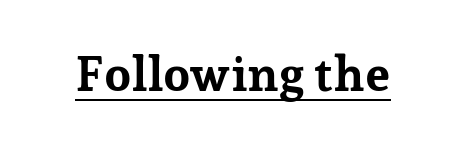
Q: Is the text bold? A: Yes.
Q: Is the text italic (slanted)? A: No, it is upright.
Q: Is the typeface a serif or a sans-serif typeface? A: Serif.
Q: Is the text underlined? A: Yes.
Q: Is the spacing between letters normal or unusually wide? A: Normal.
Q: Width (condensed, normal, or wide)? A: Normal.
Q: Stroke contrast? A: Low.
Q: x-height? A: Medium.
Q: Monospaced? A: No.
